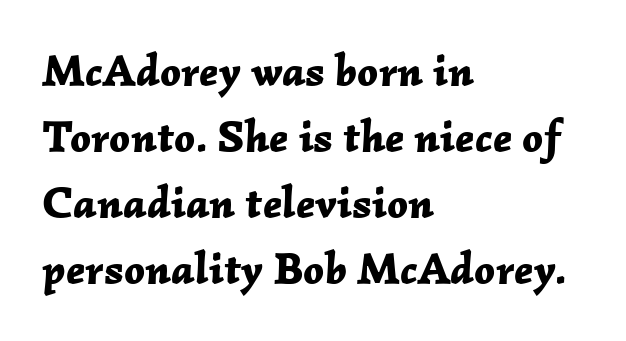
{"italic": "yes", "lean": "right", "slant_degrees": 2, "bold": "yes", "weight": "bold", "width": "normal", "stroke_contrast": "low", "x_height": "medium", "monospaced": "no", "underline": "no", "align": "left", "line_spacing": "normal", "line_spacing_ratio": 1.47, "letter_spacing": "normal", "letter_spacing_em": 0.0, "glyph_px": 45}
